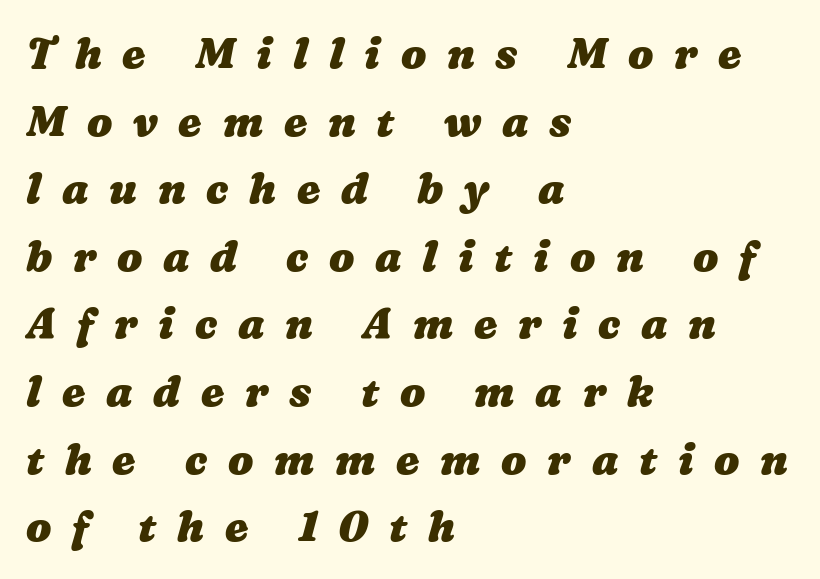
The image shows 42 px heavy, wide type; set left-aligned, normal line spacing (1.61x), unusually wide letter spacing (+0.49 em), not underlined; medium stroke contrast and a medium x-height.
